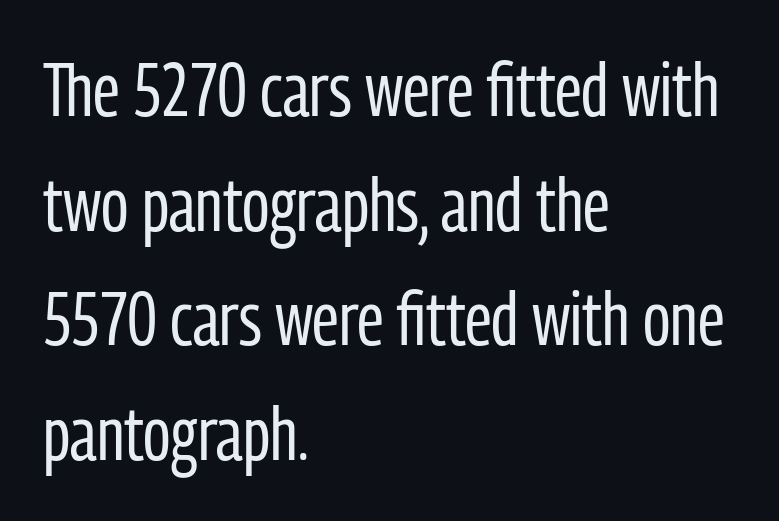
The image shows 75 px regular-weight, condensed sans-serif type, upright; set left-aligned, normal line spacing (1.53x), normal letter spacing, not underlined; low stroke contrast and a medium x-height.
